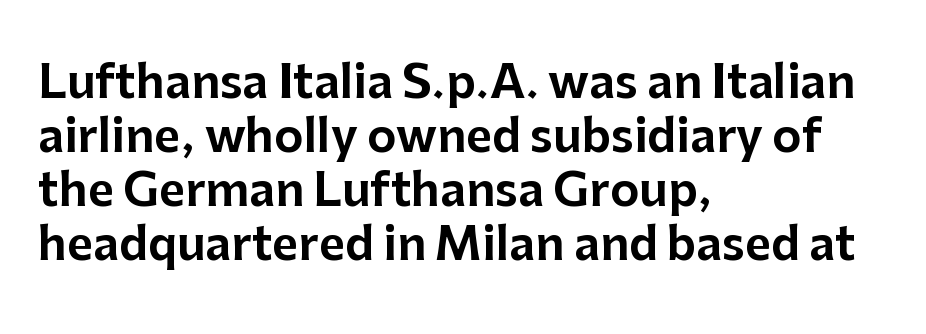
{"serif": "no", "italic": "no", "width": "normal", "stroke_contrast": "low", "x_height": "medium", "monospaced": "no", "underline": "no", "align": "left", "line_spacing_ratio": 1.2, "letter_spacing": "normal", "letter_spacing_em": 0.0, "glyph_px": 45}
